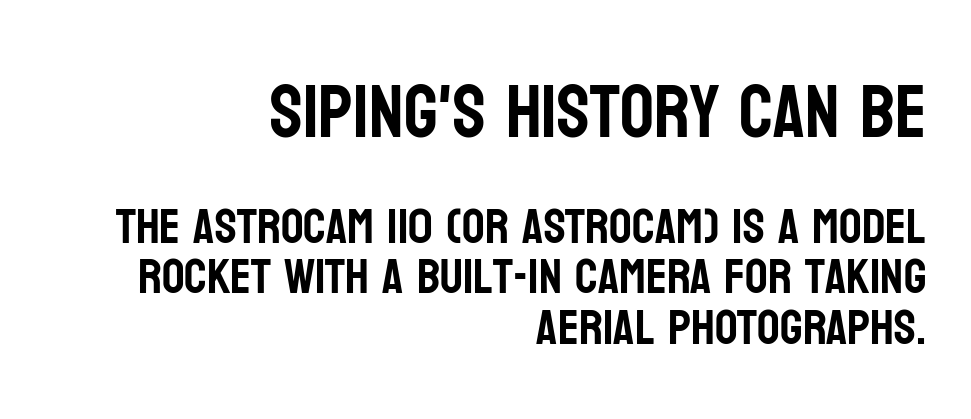
Only glyphs here, with clear space below each row. The rendering shrinks the type as you move from the upper chunk to the lower. The passage is arranged like a letterhead date or caption credit — flush right. The line texture is even and compact thanks to regular tracking. The letters carry no serifs — their stems end cleanly without finishing strokes.
